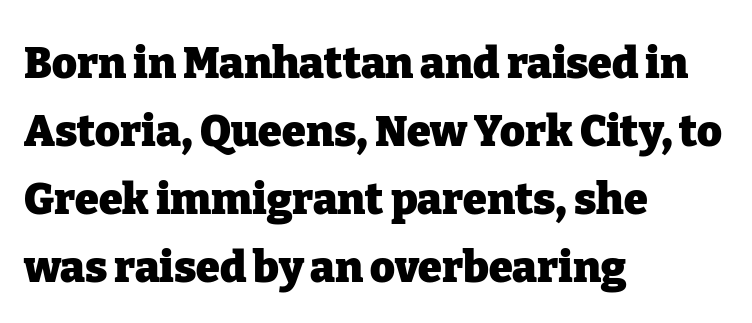
Leading matches the norm, producing a regular column. Does extra space separate the letters? No, they use regular spacing. Characters remain perfectly vertical along every line. The rendering uses a bold face; every stroke is thick and dark. What kind of face is this? One with serifs.
